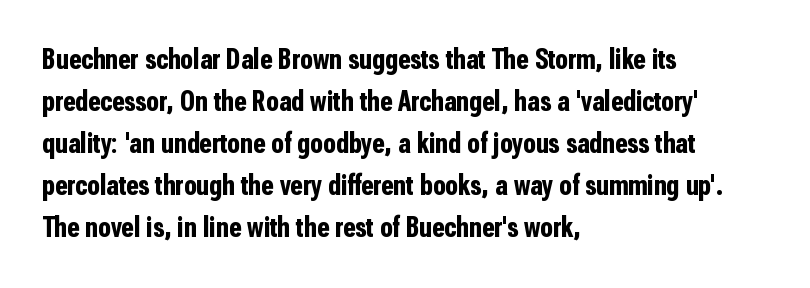
The typography opts for an upright posture over an oblique one. This sample keeps an unexceptional amount of space between lines. Words float on clear page, feet unadorned. Plenty of ink on the page — the face is bold. Serif or sans? Sans — the stroke terminals are bare.
